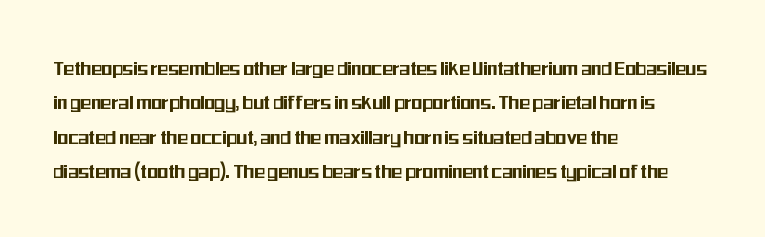
The image shows 22 px text type, upright; set left-aligned, normal line spacing (1.56x), normal letter spacing, not underlined.
